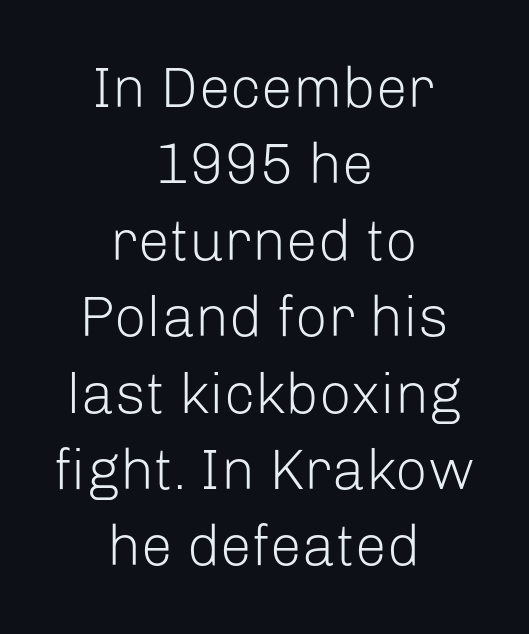
{"serif": "no", "italic": "no", "bold": "no", "weight": "light", "width": "normal", "stroke_contrast": "low", "x_height": "medium", "monospaced": "no", "underline": "no", "align": "center", "line_spacing": "normal", "line_spacing_ratio": 1.34, "letter_spacing": "normal", "letter_spacing_em": 0.0, "glyph_px": 57}
